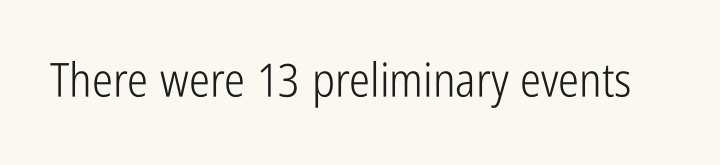
{"serif": "no", "italic": "no", "bold": "no", "weight": "light", "width": "condensed", "stroke_contrast": "low", "x_height": "medium", "monospaced": "no", "underline": "no", "letter_spacing": "normal", "letter_spacing_em": 0.0, "glyph_px": 47}
